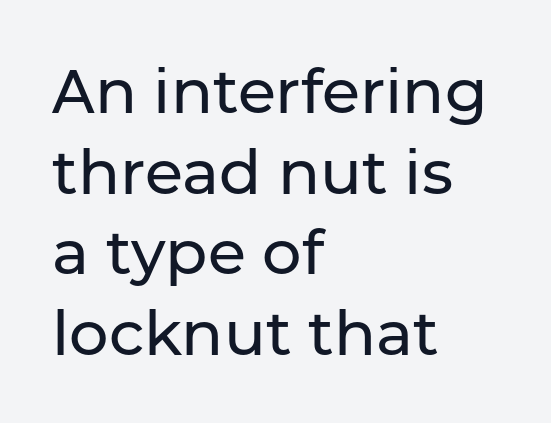
{"serif": "no", "italic": "no", "width": "normal", "stroke_contrast": "low", "x_height": "medium", "monospaced": "no", "underline": "no", "align": "left", "line_spacing": "normal", "line_spacing_ratio": 1.3, "letter_spacing": "normal", "letter_spacing_em": 0.0, "glyph_px": 62}
